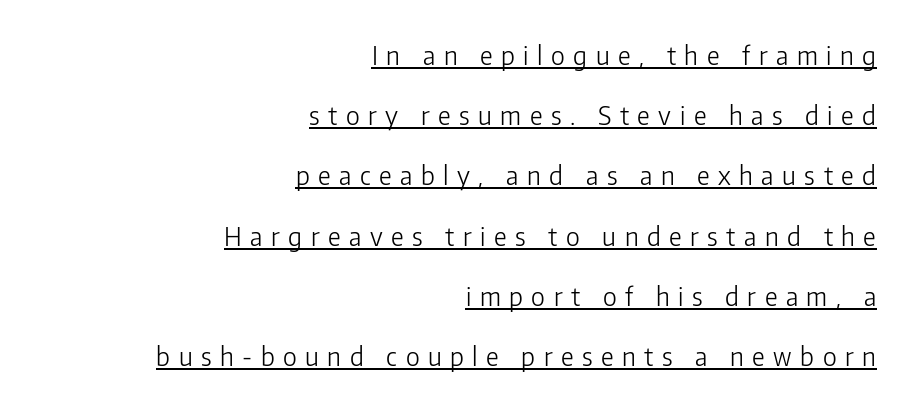
Q: Is the text bold? A: No.
Q: Is the text italic (slanted)? A: No, it is upright.
Q: Is the text underlined? A: Yes.
Q: How is the paragraph aligned? A: Right-aligned.
Q: Is the spacing between letters normal or unusually wide? A: Unusually wide.
Q: Is the spacing between lines tight, normal or loose? A: Loose.
